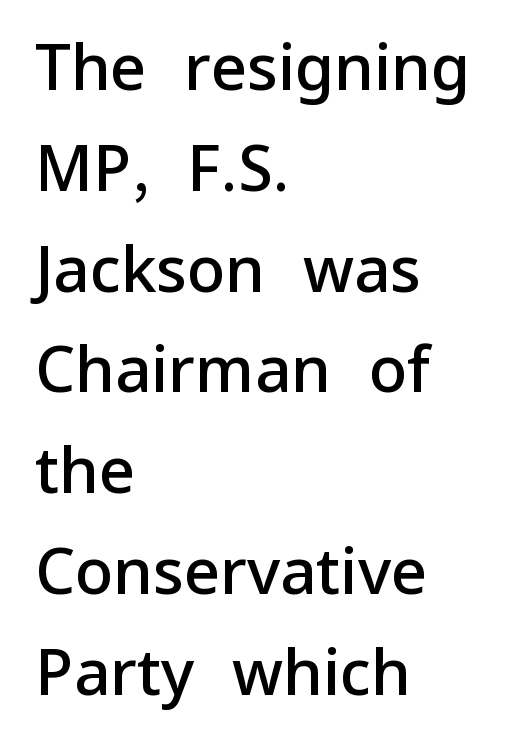
Successive baselines arrive at the customary interval. Ordinary non-slanted type is in use. Is this a fixed-width face? No — the glyphs have proportional, varying widths. Weight: semibold (demi).
